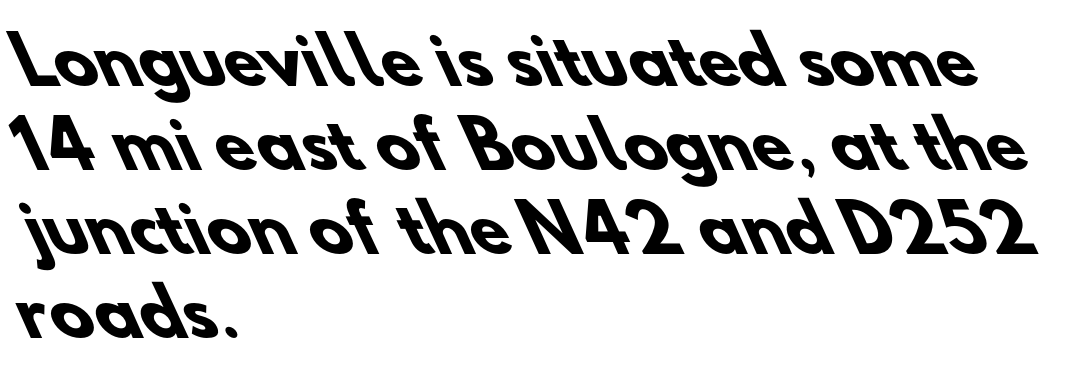
The image shows 64 px heavy sans-serif type; set left-aligned, normal line spacing (1.31x), normal letter spacing, not underlined; low stroke contrast and a small x-height.
